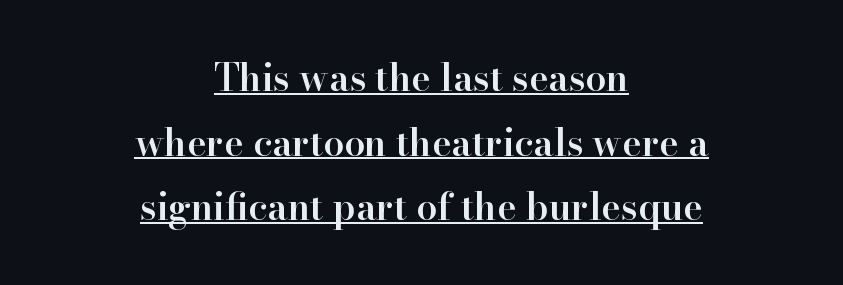
Default kerning and tracking; the words read as compact shapes. The specimen includes a rule beneath the text block's lines. The font family rendered here belongs to the serif group. Both edges are ragged and mirror each other, which tells us the setting is centered.
